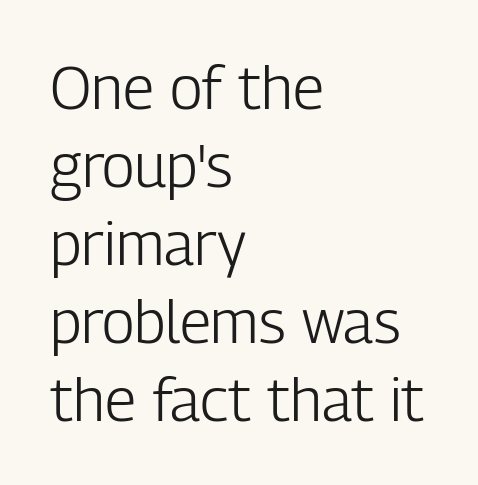
The image shows 60 px light, condensed sans-serif type, upright; set left-aligned, normal line spacing (1.3x), normal letter spacing, not underlined; low stroke contrast and a medium x-height.
